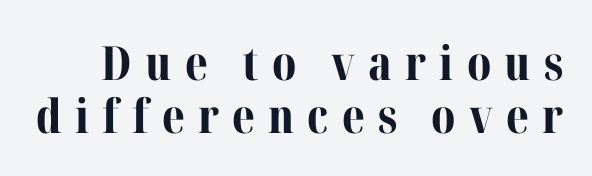
{"serif": "yes", "italic": "no", "bold": "yes", "weight": "bold", "width": "normal", "stroke_contrast": "medium", "x_height": "medium", "monospaced": "no", "underline": "no", "line_spacing": "tight", "line_spacing_ratio": 1.12, "letter_spacing": "wide", "letter_spacing_em": 0.28, "glyph_px": 47}
